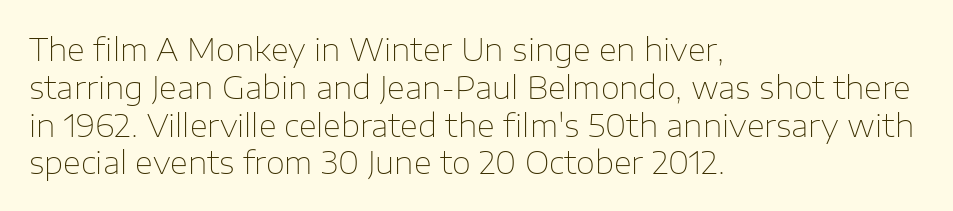
In terms of letterspacing, this is plain default setting. Line starts are locked; line ends wander. You can tell it's not italic because the verticals are truly vertical. A sans-serif font was chosen for this passage. Think of a printed novel: that variable character pitch is what you see here.
